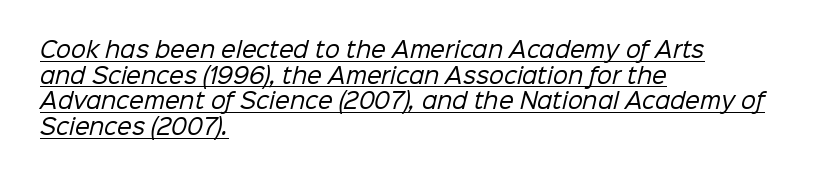
The image shows 21 px text type; set left-aligned, line spacing 1.22x, normal letter spacing, underlined.
